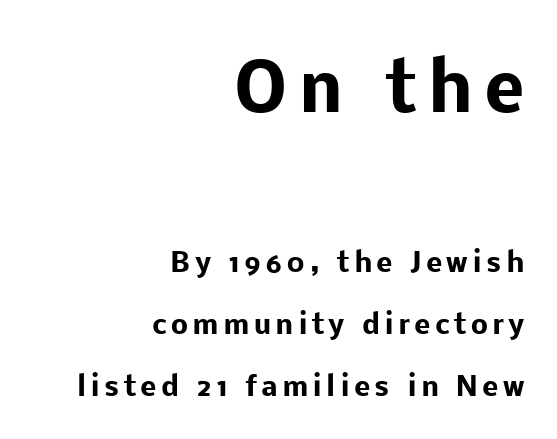
{"serif": "no", "italic": "no", "bold": "yes", "weight": "heavy", "width": "normal", "stroke_contrast": "low", "x_height": "medium", "monospaced": "no", "underline": "no", "align": "right", "line_spacing": "loose", "line_spacing_ratio": 2.29, "larger_block": "first", "size_ratio": 2.48, "glyph_px": 67}
